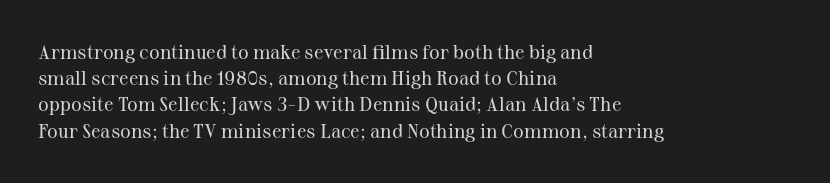
Q: Is the text bold? A: No.
Q: Is the text italic (slanted)? A: No, it is upright.
Q: Is the text underlined? A: No.
Q: How is the paragraph aligned? A: Left-aligned.
Q: Is the spacing between letters normal or unusually wide? A: Normal.
Q: Is the spacing between lines tight, normal or loose? A: Normal.
